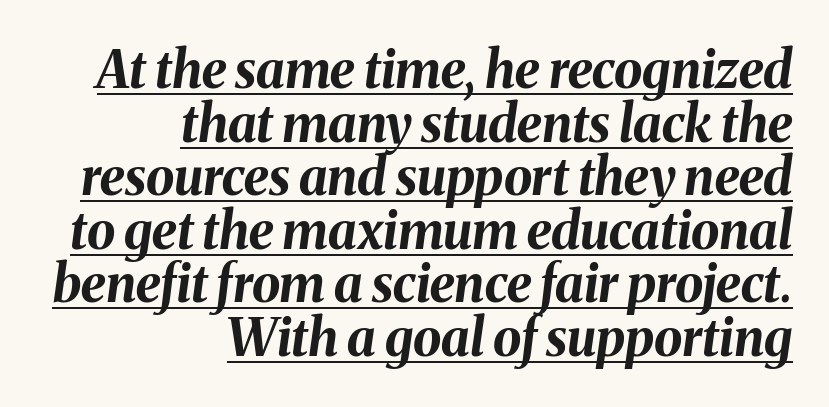
Q: Is the text bold? A: Yes.
Q: Is the text italic (slanted)? A: Yes, it leans right by about 8 degrees.
Q: Is the text underlined? A: Yes.
Q: How is the paragraph aligned? A: Right-aligned.
Q: Is the spacing between letters normal or unusually wide? A: Normal.
Q: Is the spacing between lines tight, normal or loose? A: Tight.
Q: Width (condensed, normal, or wide)? A: Normal.
Q: Stroke contrast? A: Medium.
Q: x-height? A: Medium.
Q: Monospaced? A: No.
